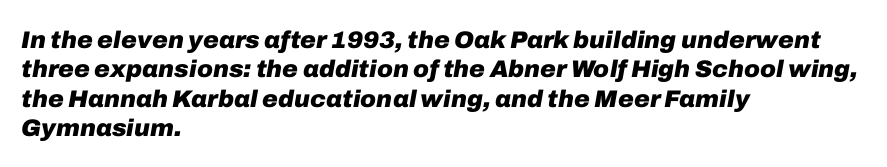
Q: Is the text bold? A: Yes.
Q: Is the text italic (slanted)? A: Yes, it leans right by about 10 degrees.
Q: Is the text underlined? A: No.
Q: How is the paragraph aligned? A: Left-aligned.
Q: Is the spacing between letters normal or unusually wide? A: Normal.
